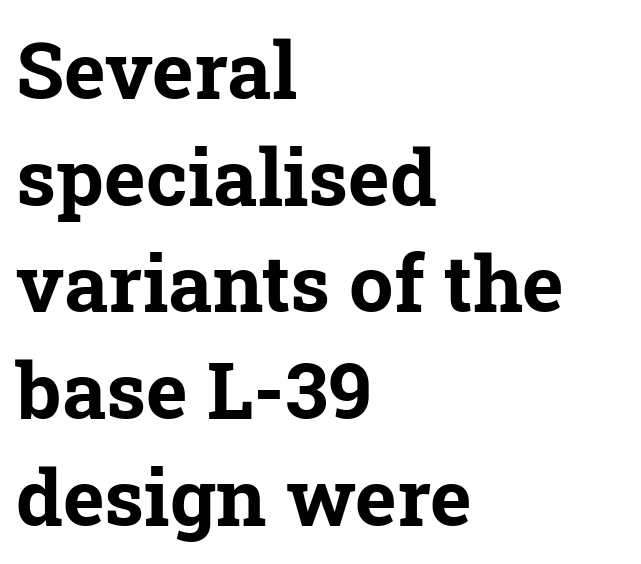
Students, note that the glyphs here touch the page at normal intervals. A typesetter would call this proportional, since set widths differ per character. Type style note: has serifs. A normal amount of white space separates one row of letters from the next. Check under the words: just untouched page.
